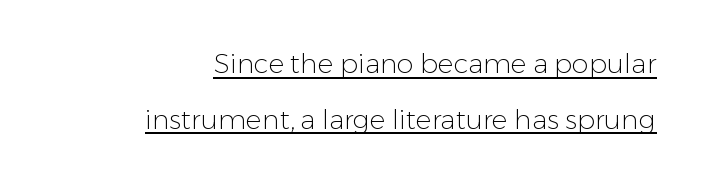
Q: Is the text bold? A: No.
Q: Is the text italic (slanted)? A: No, it is upright.
Q: Is the text underlined? A: Yes.
Q: How is the paragraph aligned? A: Right-aligned.
Q: Is the spacing between letters normal or unusually wide? A: Normal.
Q: Is the spacing between lines tight, normal or loose? A: Loose.
